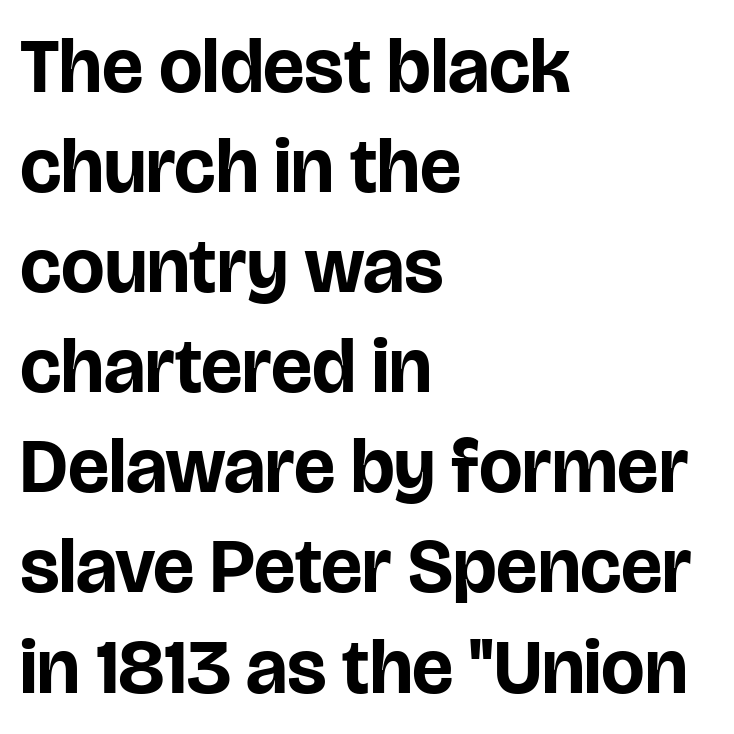
{"serif": "no", "italic": "no", "bold": "yes", "weight": "bold", "width": "normal", "stroke_contrast": "low", "x_height": "large", "monospaced": "no", "underline": "no", "align": "left", "line_spacing": "normal", "line_spacing_ratio": 1.3, "letter_spacing": "normal", "letter_spacing_em": 0.0, "glyph_px": 77}
